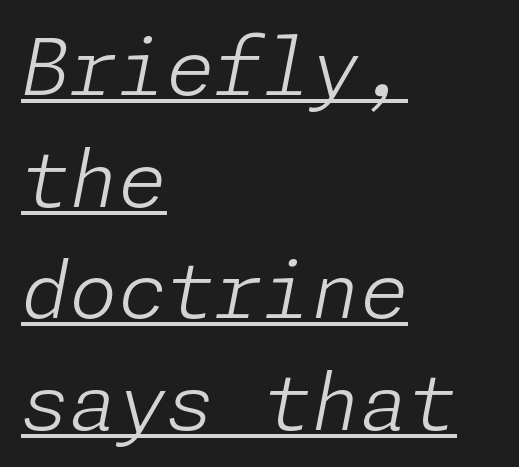
The image shows 78 px light type, italic (leaning right); set left-aligned, normal line spacing (1.43x), normal letter spacing, underlined; low stroke contrast and a medium x-height.
